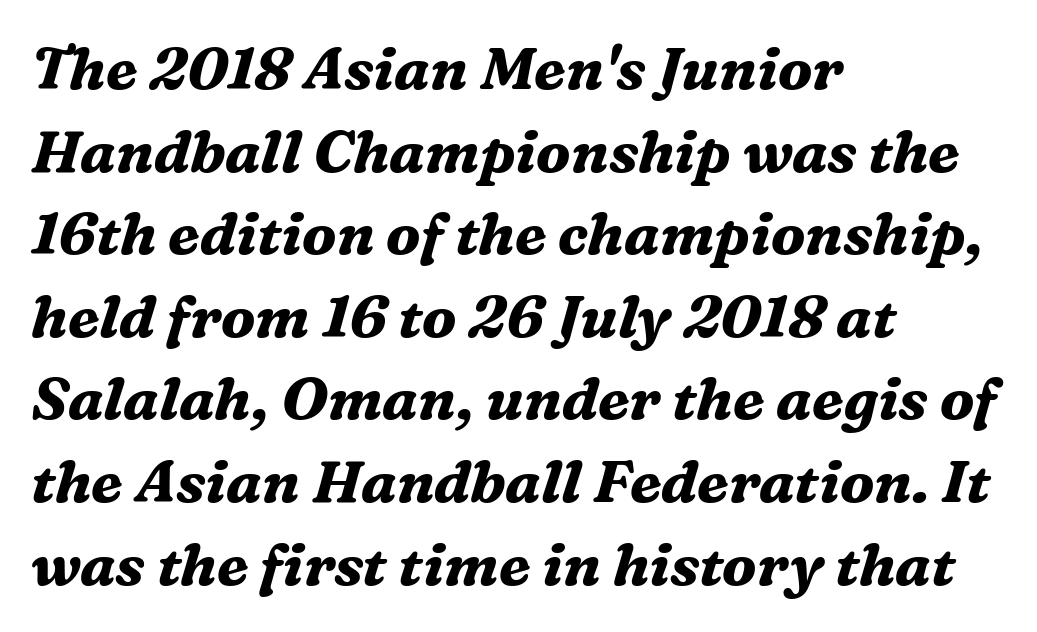
The letters are bold, with thick, heavy strokes. Here the designer chose a conventional face with non-uniform glyph widths. The space beneath each line is pristine and unruled. A typesetter would call this leading conventional body-copy spacing. What kind of face is this? One with serifs.
